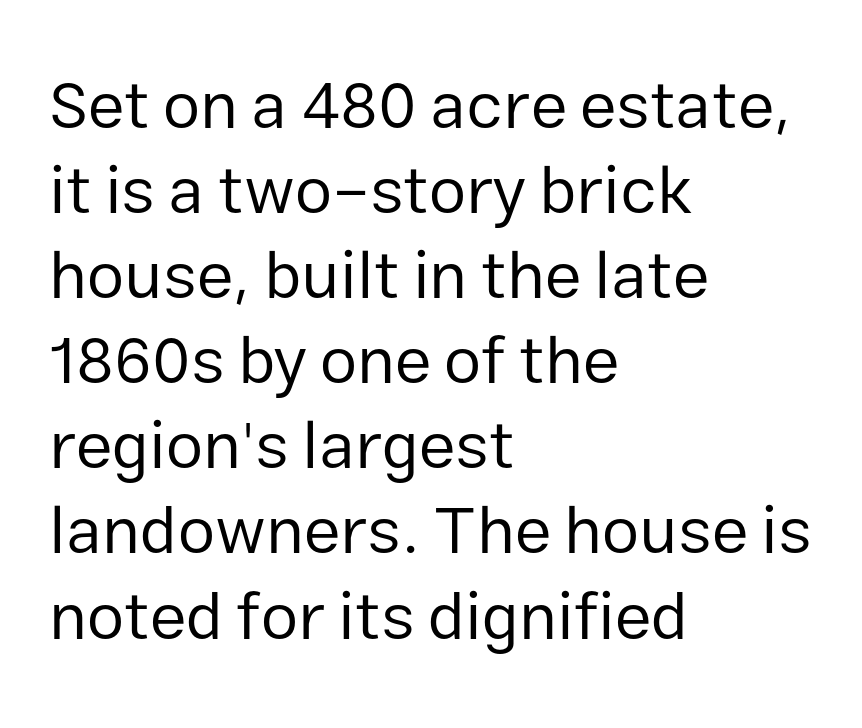
{"serif": "no", "italic": "no", "bold": "no", "weight": "regular", "width": "normal", "stroke_contrast": "low", "x_height": "medium", "monospaced": "no", "underline": "no", "align": "left", "line_spacing": "normal", "line_spacing_ratio": 1.27, "letter_spacing": "normal", "letter_spacing_em": 0.0, "glyph_px": 67}
